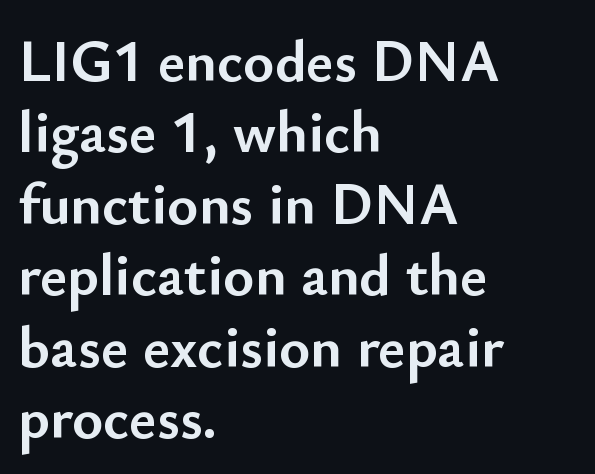
Q: Is the text bold? A: Yes.
Q: Is the text italic (slanted)? A: No, it is upright.
Q: Is the typeface a serif or a sans-serif typeface? A: Sans-serif.
Q: Is the text underlined? A: No.
Q: How is the paragraph aligned? A: Left-aligned.
Q: Is the spacing between letters normal or unusually wide? A: Normal.
Q: Width (condensed, normal, or wide)? A: Normal.
Q: Stroke contrast? A: Low.
Q: x-height? A: Small.
Q: Monospaced? A: No.
